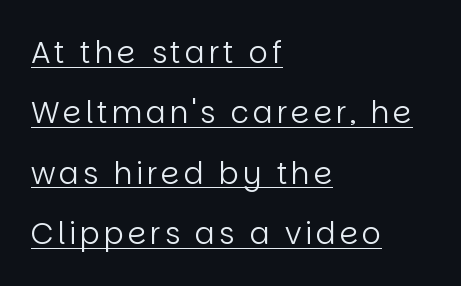
Students, observe the line beneath the letters — that is underlining. The vertical gap from one line to the next is large. If you drew a ruler down the left edge, every line would touch it. Does the lettering tilt? It doesn't — this is upright.
